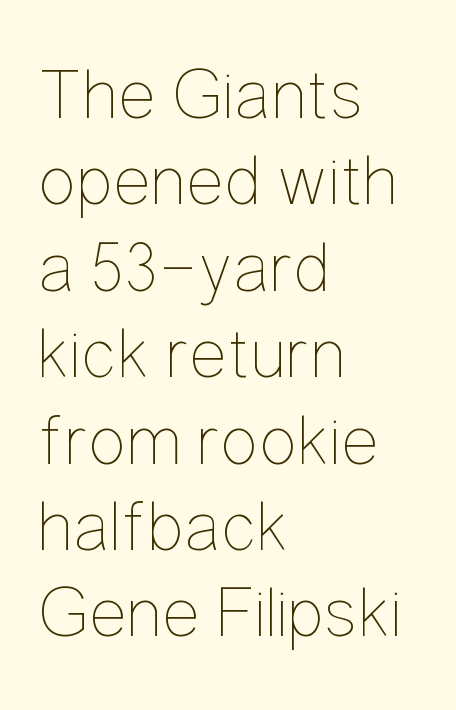
The image shows 72 px thin, condensed type, upright; set left-aligned, line spacing 1.2x, normal letter spacing, not underlined; low stroke contrast and a medium x-height.
